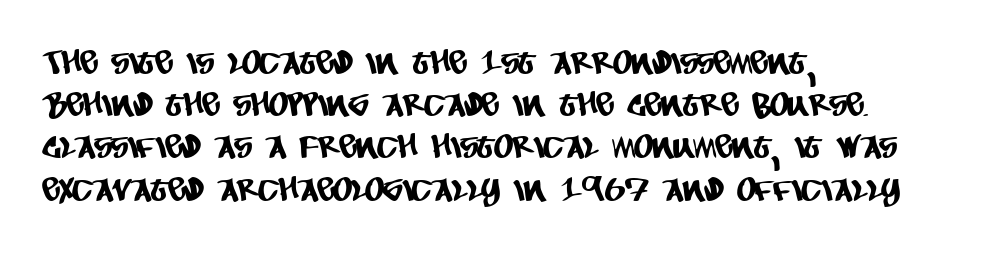
Q: Is the typeface a serif or a sans-serif typeface? A: Sans-serif.
Q: Is the text underlined? A: No.
Q: How is the paragraph aligned? A: Left-aligned.
Q: Is the spacing between letters normal or unusually wide? A: Normal.
Q: Is the spacing between lines tight, normal or loose? A: Normal.
Q: Width (condensed, normal, or wide)? A: Condensed.
Q: Stroke contrast? A: Low.
Q: x-height? A: Large.
Q: Monospaced? A: No.
